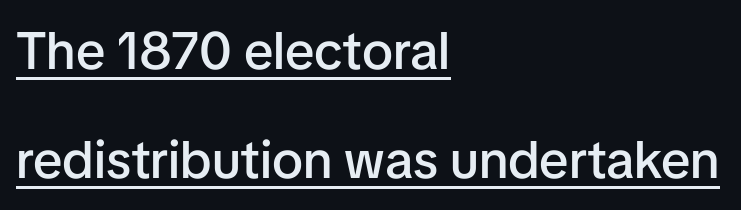
The image shows 53 px semibold sans-serif type, upright; set left-aligned, loose line spacing (2.05x), normal letter spacing, underlined; low stroke contrast and a medium x-height.
